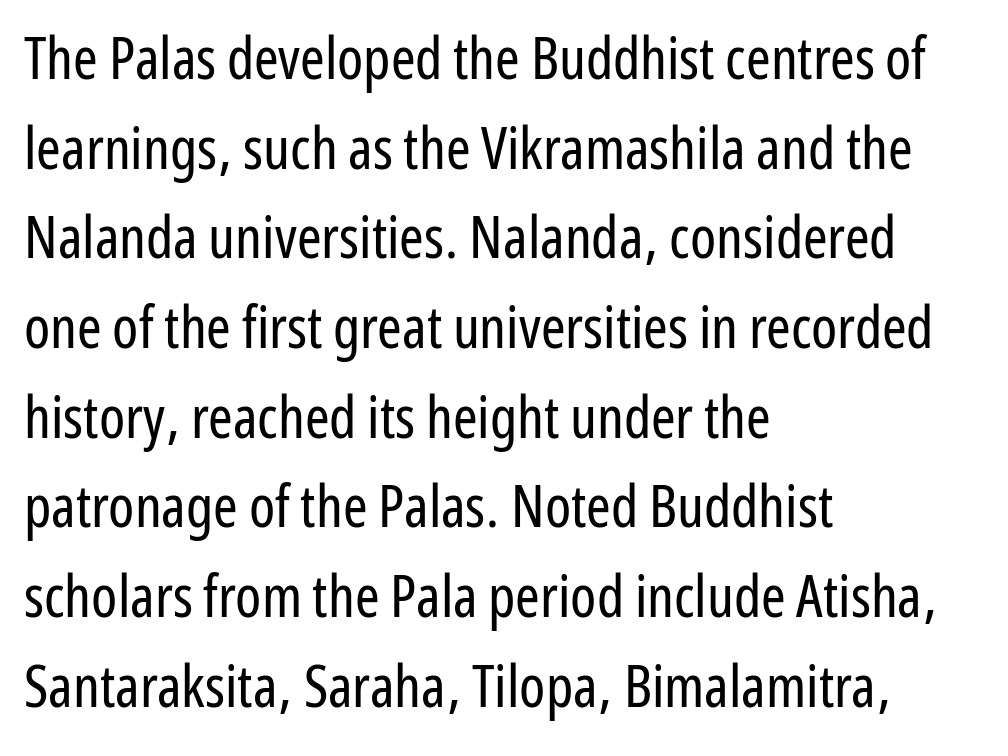
The image shows 59 px regular-weight, condensed sans-serif type, upright; set left-aligned, normal line spacing (1.52x), normal letter spacing, not underlined; low stroke contrast and a medium x-height.
